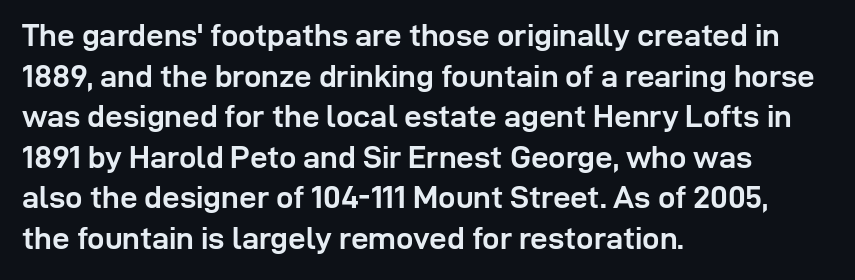
Q: Is the text bold? A: Yes.
Q: Is the text italic (slanted)? A: No, it is upright.
Q: Is the typeface a serif or a sans-serif typeface? A: Sans-serif.
Q: Is the text underlined? A: No.
Q: How is the paragraph aligned? A: Left-aligned.
Q: Is the spacing between letters normal or unusually wide? A: Normal.
Q: Is the spacing between lines tight, normal or loose? A: Normal.
Q: Width (condensed, normal, or wide)? A: Normal.
Q: Stroke contrast? A: Low.
Q: x-height? A: Medium.
Q: Monospaced? A: No.
